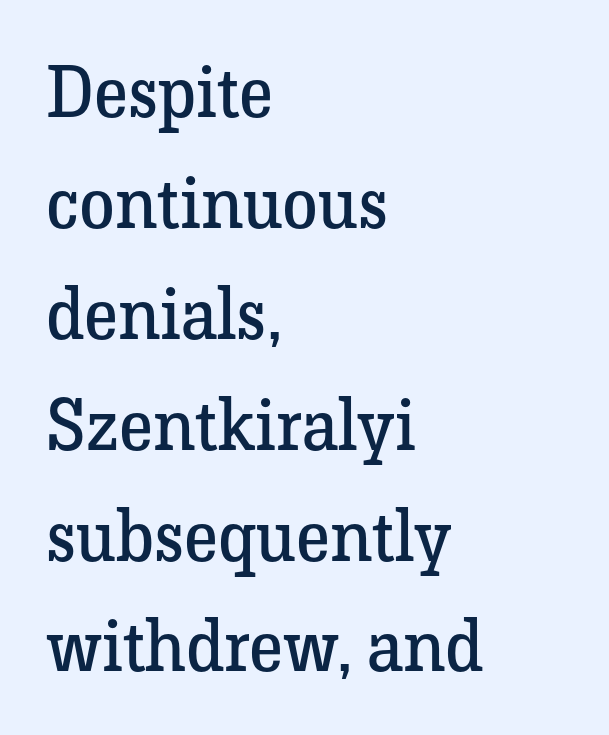
The image shows 72 px regular-weight serif type, upright; set left-aligned, normal line spacing (1.54x), normal letter spacing, not underlined; low stroke contrast and a medium x-height.
